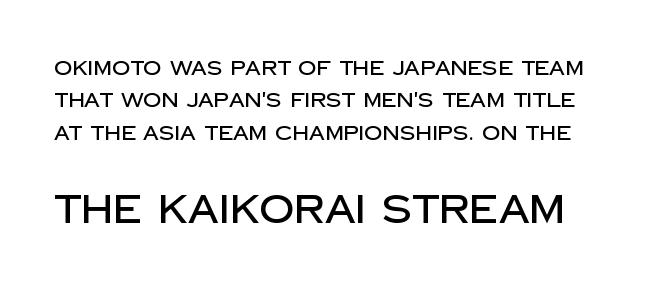
The image shows 39 px sans-serif type, upright; set normal line spacing (1.62x), normal letter spacing, not underlined; the second (bottom) block is 1.95x larger; low stroke contrast and a large x-height.
